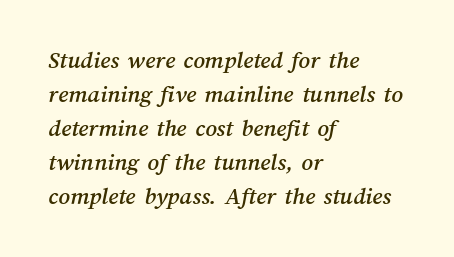
Q: Is the text underlined? A: No.
Q: How is the paragraph aligned? A: Left-aligned.
Q: Is the spacing between letters normal or unusually wide? A: Normal.
Q: Is the spacing between lines tight, normal or loose? A: Normal.
